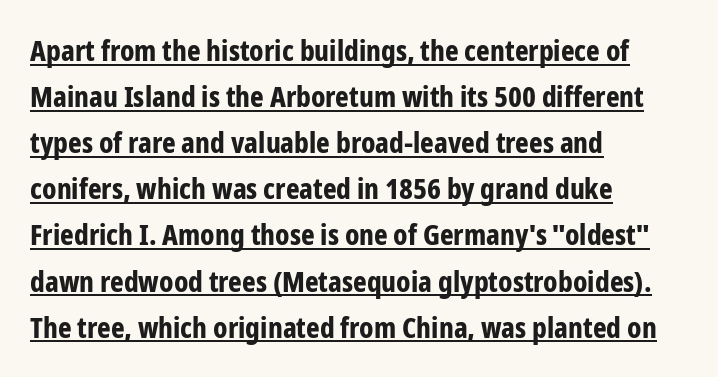
Q: Is the text bold? A: Yes.
Q: Is the text italic (slanted)? A: No, it is upright.
Q: Is the typeface a serif or a sans-serif typeface? A: Sans-serif.
Q: Is the text underlined? A: Yes.
Q: How is the paragraph aligned? A: Left-aligned.
Q: Is the spacing between letters normal or unusually wide? A: Normal.
Q: Is the spacing between lines tight, normal or loose? A: Normal.
Q: Width (condensed, normal, or wide)? A: Condensed.
Q: Stroke contrast? A: Low.
Q: x-height? A: Medium.
Q: Monospaced? A: No.
